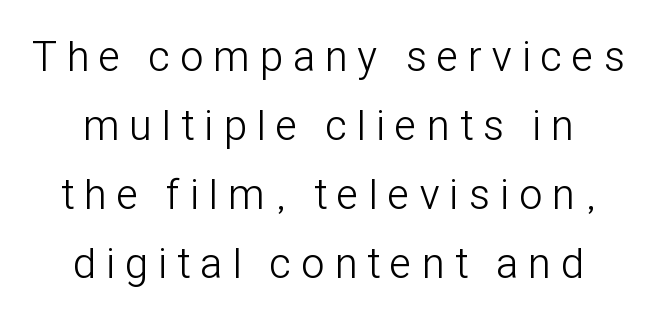
The type family on display is of the sans-serif kind. Posture: vertical. Letters rest on an invisible, unmarked baseline. These lines have a slow, spaced-out rhythm from letter to letter. Summary of vertical rhythm: regular, with standard interline spacing.
